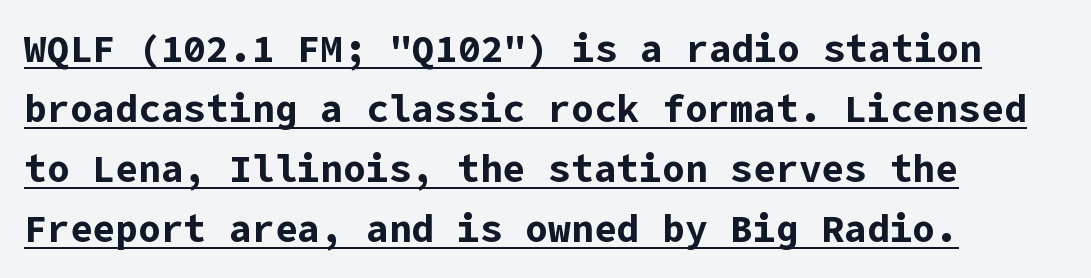
Does the type have serifs? No, each stem ends abruptly. The specimen reads as upright at a glance. The rendering uses a bold face; every stroke is thick and dark. Horizontal bands of white between lines are of average thickness. Default kerning and tracking; the words read as compact shapes.
